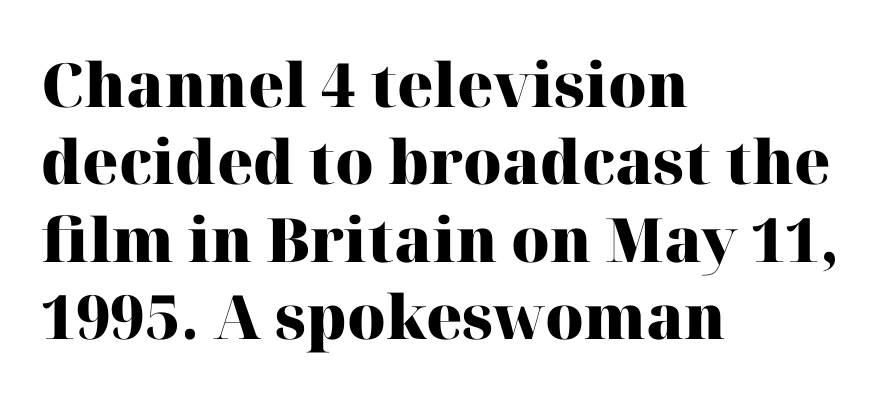
The image shows 61 px heavy serif type, upright; set left-aligned, normal line spacing (1.27x), normal letter spacing, not underlined; high stroke contrast and a medium x-height.
